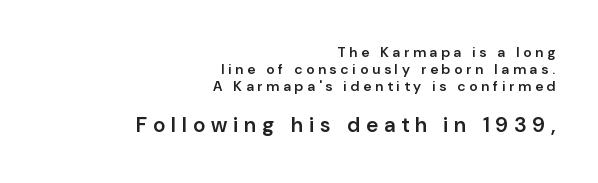
Q: Is the text bold? A: Semi-bold.
Q: Is the text italic (slanted)? A: No, it is upright.
Q: Is the text underlined? A: No.
Q: How is the paragraph aligned? A: Right-aligned.
Q: Is the spacing between letters normal or unusually wide? A: Unusually wide.
Q: Which block of text is set in a larger size, the first (top) or the second (bottom)? A: The second (bottom) one.
